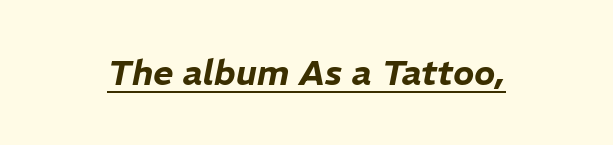
Q: Is the text italic (slanted)? A: Yes, it leans right by about 11 degrees.
Q: Is the text underlined? A: Yes.
Q: Is the spacing between letters normal or unusually wide? A: Normal.
Q: Width (condensed, normal, or wide)? A: Normal.
Q: Stroke contrast? A: Low.
Q: x-height? A: Medium.
Q: Monospaced? A: No.
